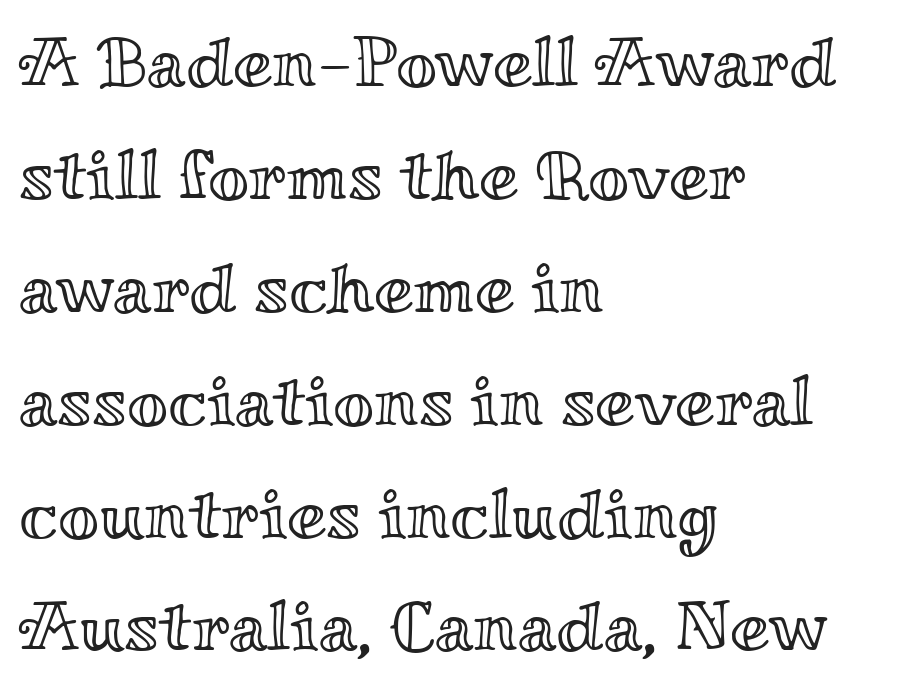
The image shows 71 px wide type, upright; set left-aligned, normal line spacing (1.59x), normal letter spacing, not underlined; a small x-height.
